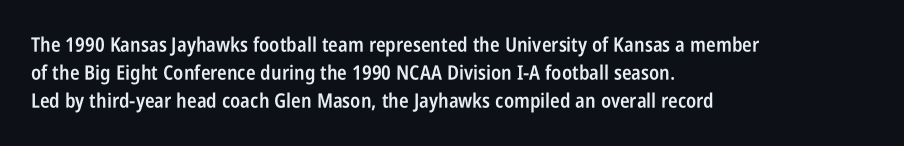
In terms of posture, this sample is upright. A typesetter would call this zero additional tracking. In terms of weight, the rendering is demibold, just under bold. One glance says typical: line gaps are just what's usual. Left-aligned paragraph, ragged on the right.
